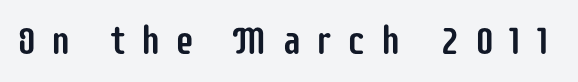
The image shows 39 px condensed sans-serif type, upright; set unusually wide letter spacing (+0.38 em), not underlined; low stroke contrast and a large x-height.
